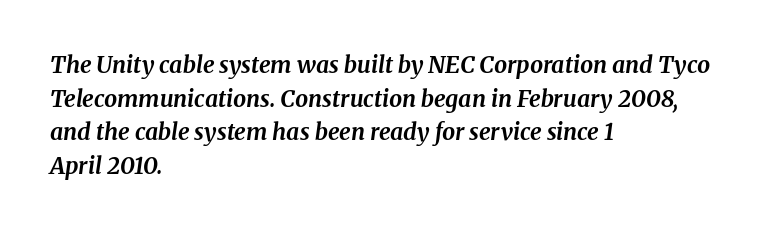
The image shows 23 px bold type, italic (leaning right); set left-aligned, normal line spacing (1.46x), normal letter spacing, not underlined.
